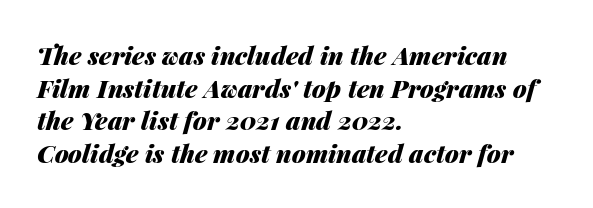
Is the letter spacing exaggerated? No — it looks like the ordinary default. Unmarked baselines from the first word to the last. I'd describe the lettering as bold — thick and assertive. Visually the block forms a straight wall on the left and a jagged coastline on the right.
